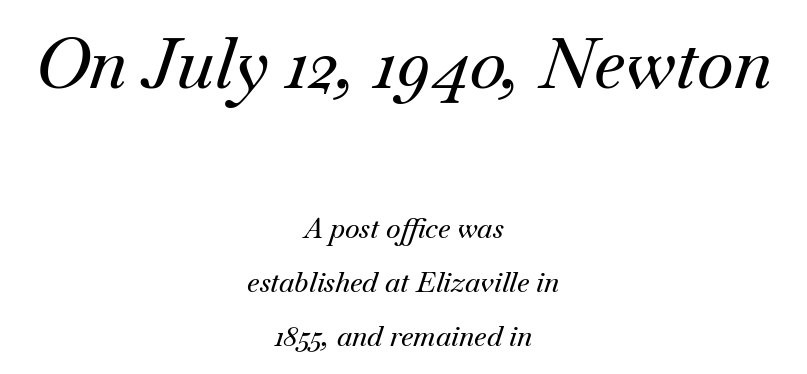
Q: Is the text italic (slanted)? A: Yes, it leans right by about 18 degrees.
Q: Is the typeface a serif or a sans-serif typeface? A: Serif.
Q: Is the text underlined? A: No.
Q: How is the paragraph aligned? A: Centered.
Q: Is the spacing between letters normal or unusually wide? A: Normal.
Q: Is the spacing between lines tight, normal or loose? A: Loose.
Q: Which block of text is set in a larger size, the first (top) or the second (bottom)? A: The first (top) one.
Q: Width (condensed, normal, or wide)? A: Normal.
Q: Stroke contrast? A: Medium.
Q: x-height? A: Small.
Q: Monospaced? A: No.
